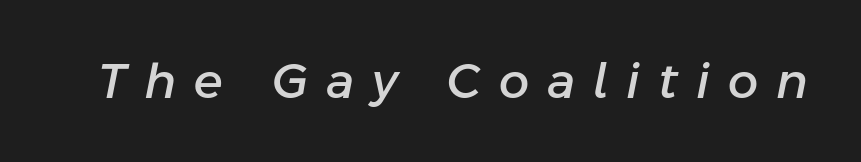
{"italic": "yes", "lean": "right", "slant_degrees": 11, "width": "normal", "stroke_contrast": "low", "x_height": "medium", "monospaced": "no", "underline": "no", "letter_spacing": "wide", "letter_spacing_em": 0.38, "glyph_px": 48}
